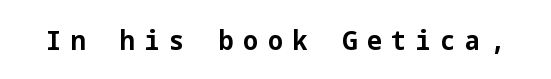
Q: Is the text bold? A: Yes.
Q: Is the text italic (slanted)? A: No, it is upright.
Q: Is the text underlined? A: No.
Q: Is the spacing between letters normal or unusually wide? A: Unusually wide.
